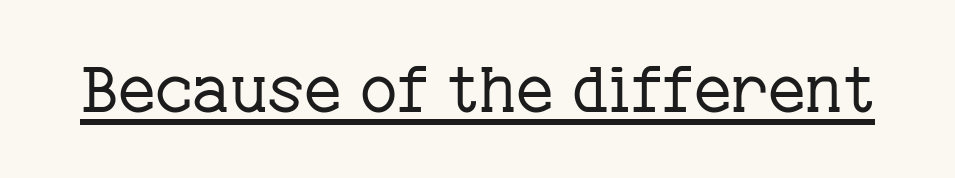
{"serif": "yes", "italic": "no", "bold": "no", "weight": "regular", "width": "normal", "stroke_contrast": "low", "x_height": "medium", "monospaced": "no", "underline": "yes", "letter_spacing": "normal", "letter_spacing_em": 0.0, "glyph_px": 64}
